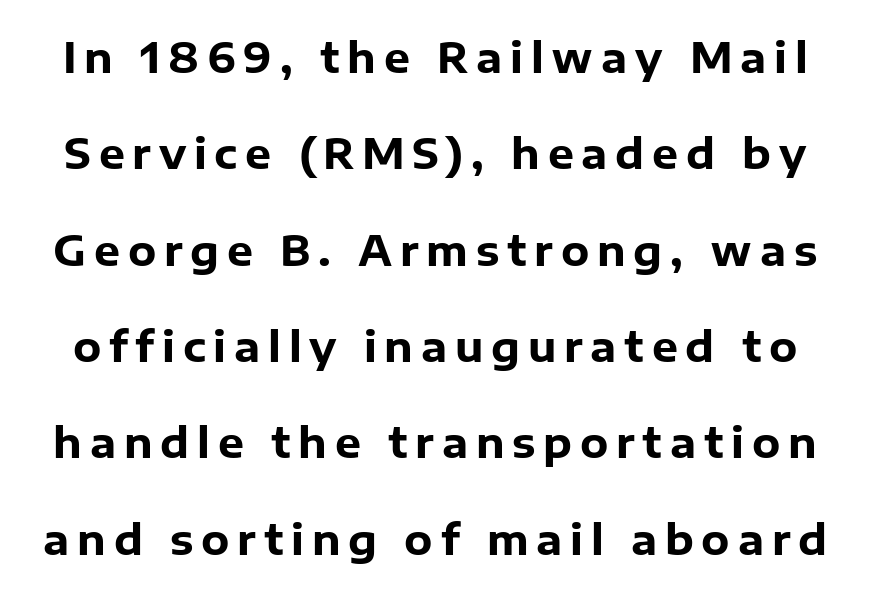
{"serif": "no", "italic": "no", "bold": "yes", "weight": "heavy", "width": "normal", "stroke_contrast": "low", "x_height": "medium", "monospaced": "no", "underline": "no", "line_spacing": "loose", "line_spacing_ratio": 2.35, "glyph_px": 41}
